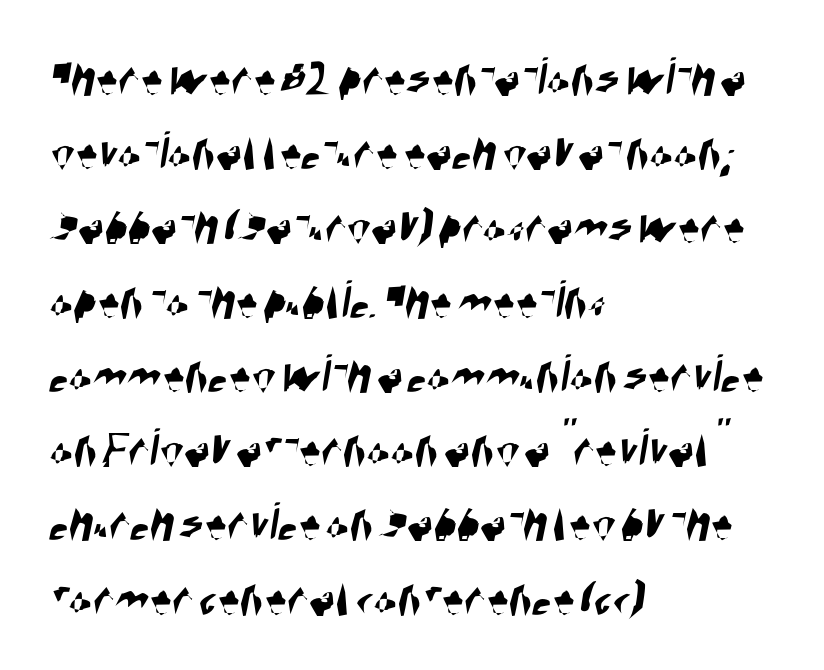
{"serif": "no", "width": "condensed", "stroke_contrast": "high", "x_height": "large", "monospaced": "no", "underline": "no", "align": "left", "line_spacing": "normal", "line_spacing_ratio": 1.35, "letter_spacing": "normal", "letter_spacing_em": 0.0, "glyph_px": 55}
